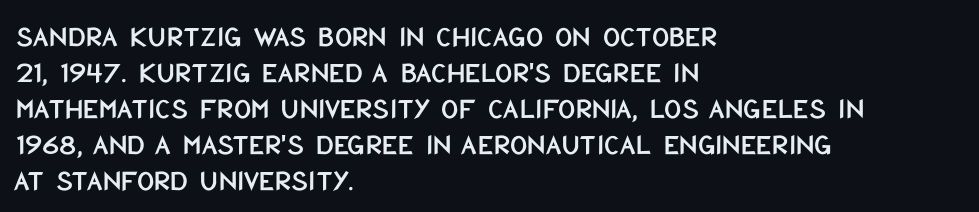
{"serif": "no", "italic": "no", "width": "condensed", "stroke_contrast": "low", "x_height": "large", "monospaced": "no", "underline": "no", "align": "left", "line_spacing_ratio": 1.2, "letter_spacing": "normal", "letter_spacing_em": 0.0, "glyph_px": 30}
